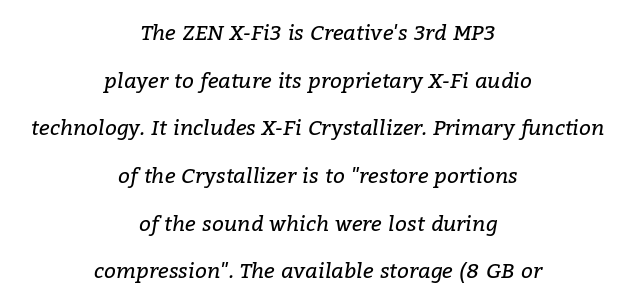
{"italic": "yes", "lean": "right", "slant_degrees": 9, "bold": "no", "underline": "no", "align": "center", "line_spacing": "loose", "line_spacing_ratio": 2.27, "letter_spacing": "normal", "letter_spacing_em": 0.0, "glyph_px": 21}
